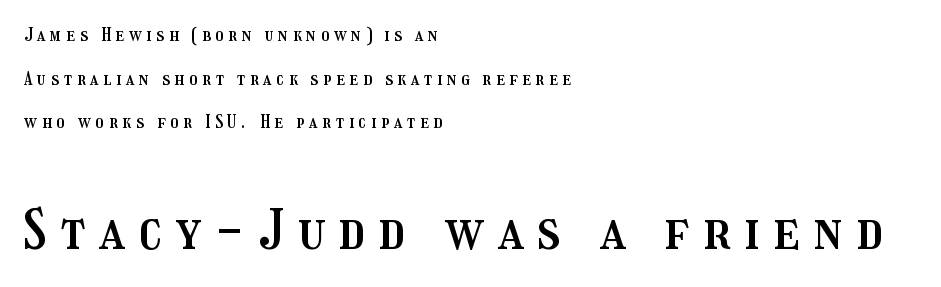
{"italic": "no", "width": "condensed", "stroke_contrast": "medium", "x_height": "medium", "monospaced": "no", "underline": "no", "align": "left", "line_spacing": "loose", "line_spacing_ratio": 2.42, "letter_spacing": "wide", "letter_spacing_em": 0.27, "larger_block": "second", "size_ratio": 3.0, "glyph_px": 54}
